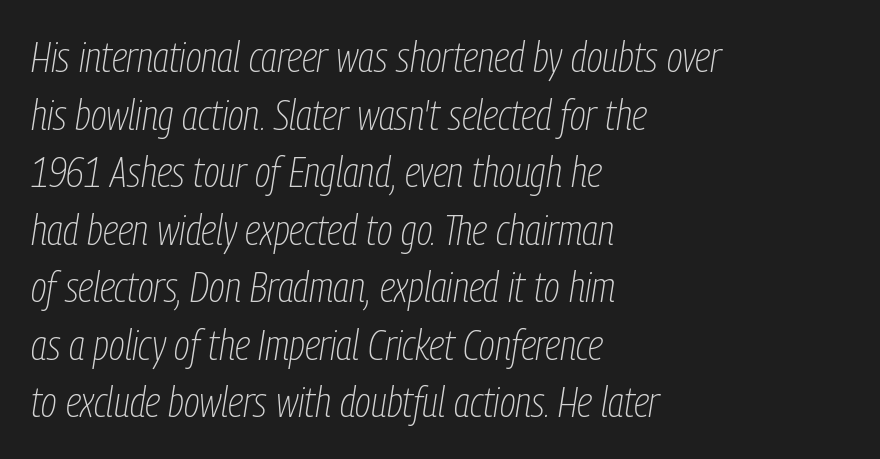
Q: Is the text bold? A: No.
Q: Is the text italic (slanted)? A: Yes, it leans right by about 9 degrees.
Q: Is the text underlined? A: No.
Q: How is the paragraph aligned? A: Left-aligned.
Q: Is the spacing between letters normal or unusually wide? A: Normal.
Q: Is the spacing between lines tight, normal or loose? A: Normal.
Q: Width (condensed, normal, or wide)? A: Condensed.
Q: Stroke contrast? A: Low.
Q: x-height? A: Medium.
Q: Monospaced? A: No.
